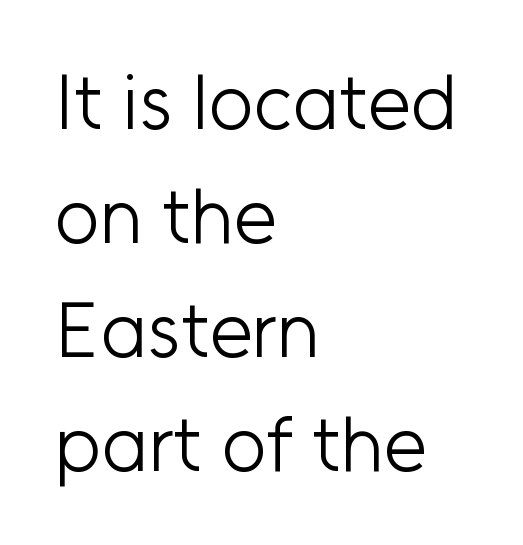
{"serif": "no", "italic": "no", "bold": "no", "weight": "light", "width": "normal", "stroke_contrast": "low", "x_height": "medium", "monospaced": "no", "underline": "no", "align": "left", "line_spacing": "normal", "line_spacing_ratio": 1.46, "letter_spacing": "normal", "letter_spacing_em": 0.0, "glyph_px": 78}
